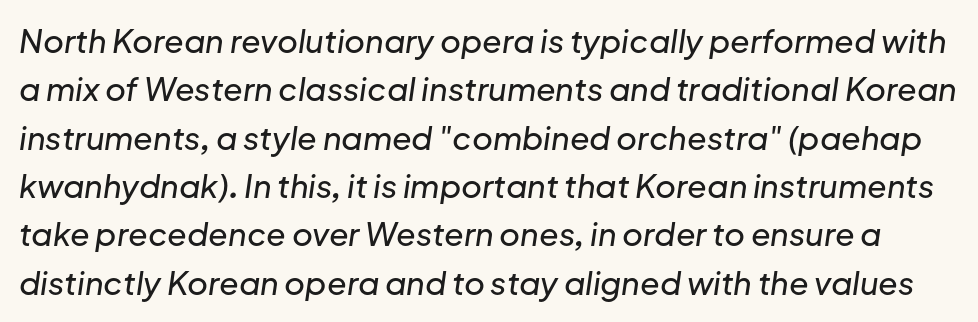
{"italic": "yes", "lean": "right", "slant_degrees": 8, "width": "normal", "stroke_contrast": "low", "x_height": "medium", "monospaced": "no", "underline": "no", "line_spacing": "normal", "line_spacing_ratio": 1.51, "letter_spacing": "normal", "letter_spacing_em": 0.0, "glyph_px": 32}
